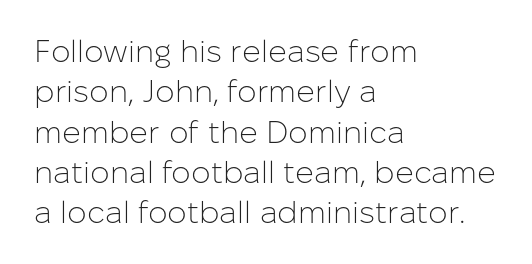
Here the designer chose a conventional face with non-uniform glyph widths. Notice how the stems are strictly vertical — no italics here. Heaviness? Minimal to ordinary, like unemphasized prose. Typeset ragged right — the left edge is the straight one. Note: no serifs on the glyphs.
